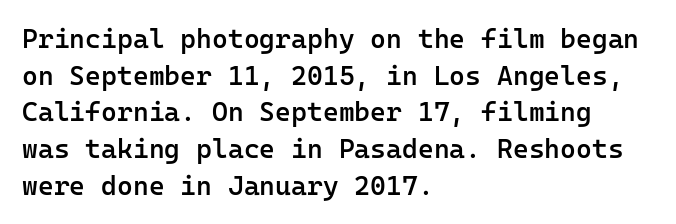
The image shows 27 px text type, upright; set left-aligned, normal line spacing (1.36x), normal letter spacing, not underlined.
